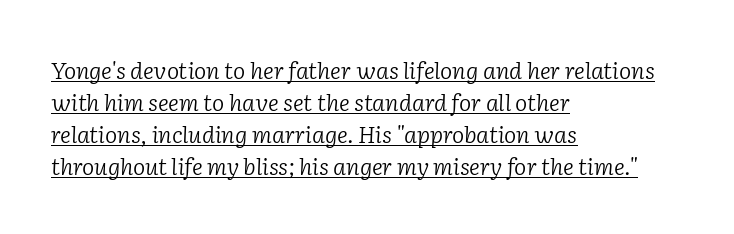
{"italic": "yes", "lean": "right", "slant_degrees": 2, "bold": "no", "underline": "yes", "align": "left", "line_spacing": "normal", "line_spacing_ratio": 1.39, "letter_spacing": "normal", "letter_spacing_em": 0.0, "glyph_px": 23}
